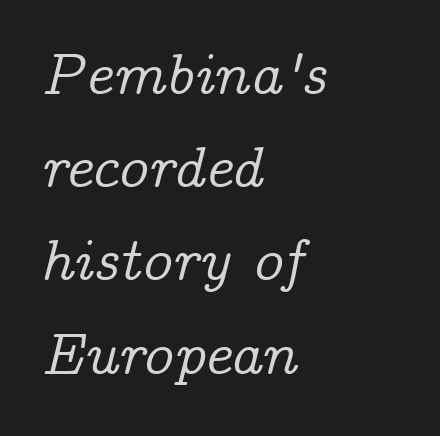
The image shows 59 px serif type, italic (leaning right); set left-aligned, normal line spacing (1.58x), normal letter spacing, not underlined; low stroke contrast and a medium x-height.
